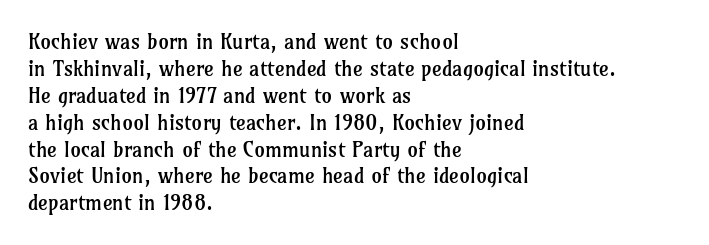
The image shows 21 px text type, upright; set left-aligned, normal line spacing (1.28x), normal letter spacing, not underlined.
